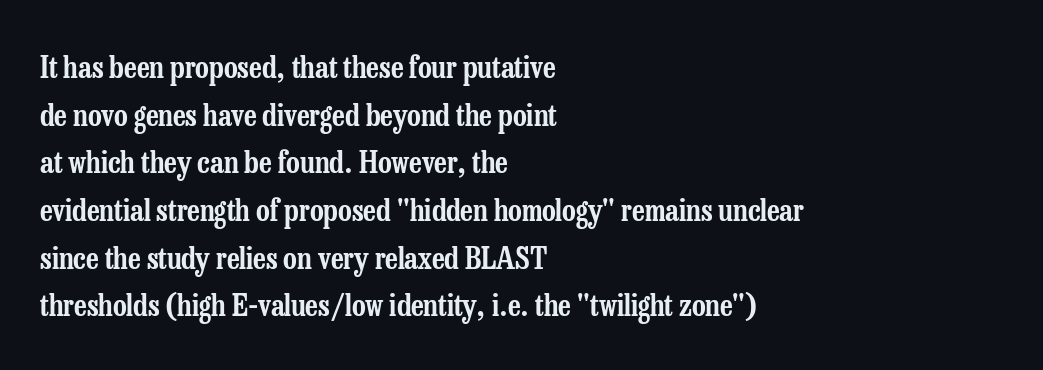
Q: Is the text italic (slanted)? A: No, it is upright.
Q: Is the typeface a serif or a sans-serif typeface? A: Serif.
Q: Is the text underlined? A: No.
Q: How is the paragraph aligned? A: Left-aligned.
Q: Is the spacing between letters normal or unusually wide? A: Normal.
Q: Is the spacing between lines tight, normal or loose? A: Normal.
Q: Width (condensed, normal, or wide)? A: Condensed.
Q: Stroke contrast? A: Low.
Q: x-height? A: Medium.
Q: Monospaced? A: No.
